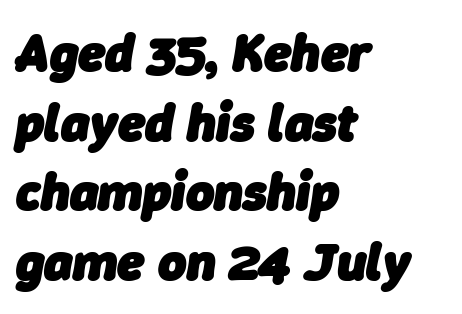
The image shows 54 px heavy type, italic (leaning right); set left-aligned, normal line spacing (1.29x), normal letter spacing, not underlined; low stroke contrast and a medium x-height.
